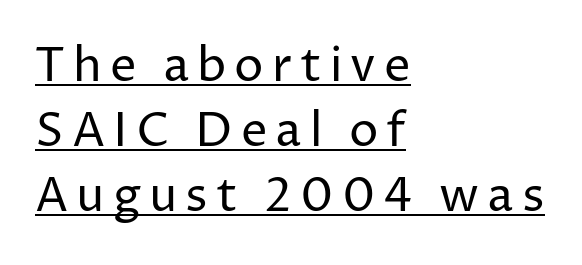
Q: Is the text bold? A: No.
Q: Is the text italic (slanted)? A: No, it is upright.
Q: Is the typeface a serif or a sans-serif typeface? A: Sans-serif.
Q: Is the text underlined? A: Yes.
Q: How is the paragraph aligned? A: Left-aligned.
Q: Is the spacing between lines tight, normal or loose? A: Normal.
Q: Width (condensed, normal, or wide)? A: Normal.
Q: Stroke contrast? A: Low.
Q: x-height? A: Medium.
Q: Monospaced? A: No.
